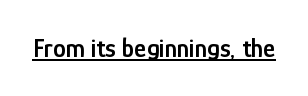
Q: Is the text bold? A: Semi-bold.
Q: Is the text italic (slanted)? A: No, it is upright.
Q: Is the text underlined? A: Yes.
Q: Is the spacing between letters normal or unusually wide? A: Normal.
